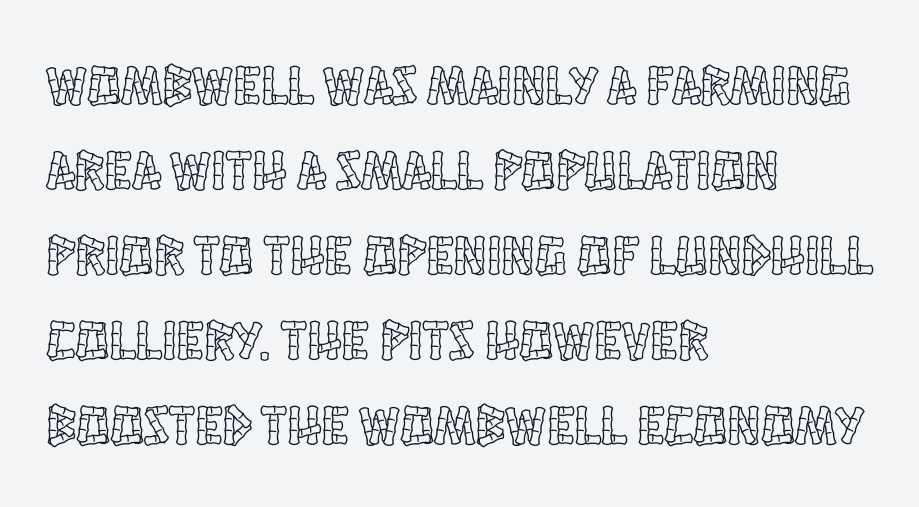
Q: Is the text italic (slanted)? A: No, it is upright.
Q: Is the text underlined? A: No.
Q: How is the paragraph aligned? A: Left-aligned.
Q: Is the spacing between letters normal or unusually wide? A: Normal.
Q: Is the spacing between lines tight, normal or loose? A: Normal.
Q: Width (condensed, normal, or wide)? A: Condensed.
Q: x-height? A: Large.
Q: Monospaced? A: No.
